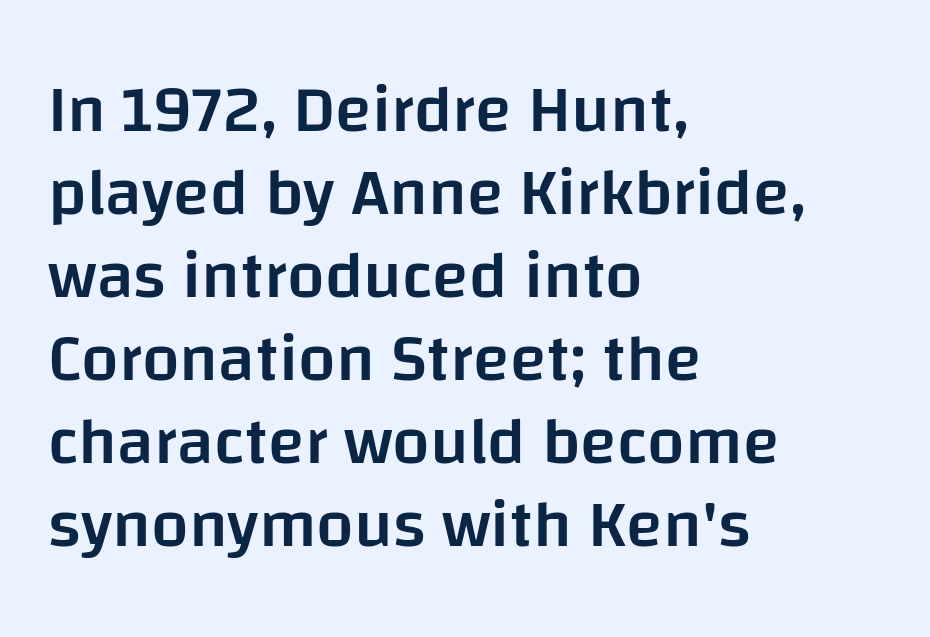
{"serif": "no", "italic": "no", "bold": "semi", "weight": "semibold", "width": "normal", "stroke_contrast": "low", "x_height": "large", "monospaced": "no", "underline": "no", "align": "left", "line_spacing_ratio": 1.24, "letter_spacing": "normal", "letter_spacing_em": 0.0, "glyph_px": 67}
